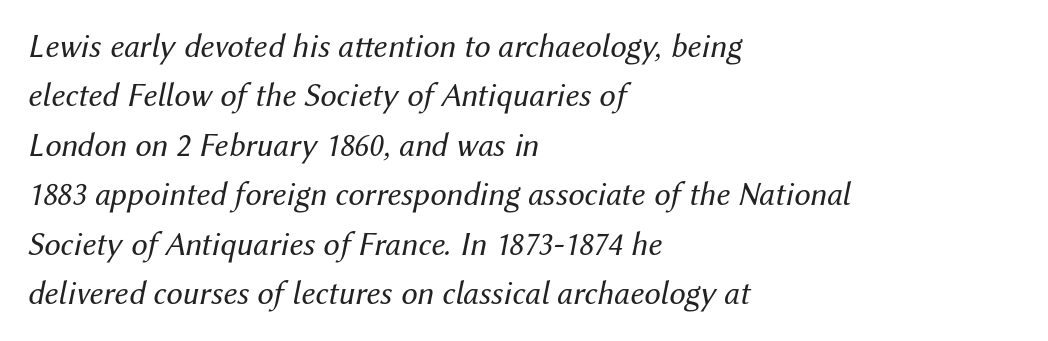
The image shows 33 px regular-weight type, italic (leaning right); set left-aligned, normal line spacing (1.5x), normal letter spacing, not underlined; medium stroke contrast and a medium x-height.
